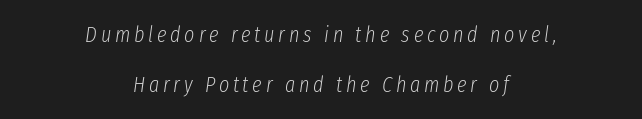
Q: Is the text bold? A: No.
Q: Is the text italic (slanted)? A: Yes, it leans right by about 8 degrees.
Q: Is the text underlined? A: No.
Q: How is the paragraph aligned? A: Centered.
Q: Is the spacing between lines tight, normal or loose? A: Loose.
